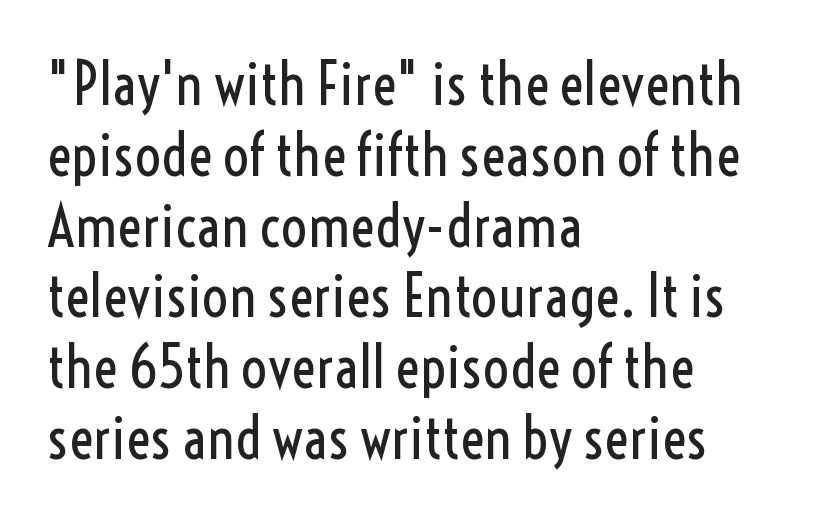
If you drew a ruler down the left edge, every line would touch it. The typesetting does not lean heavy: it is not bold. Observe the ordinary spacing: letters are neighbours, not strangers. What kind of face is this? One without serifs — a sans. Note the varied advance widths — an 'i' is clearly narrower than an 'm'.
